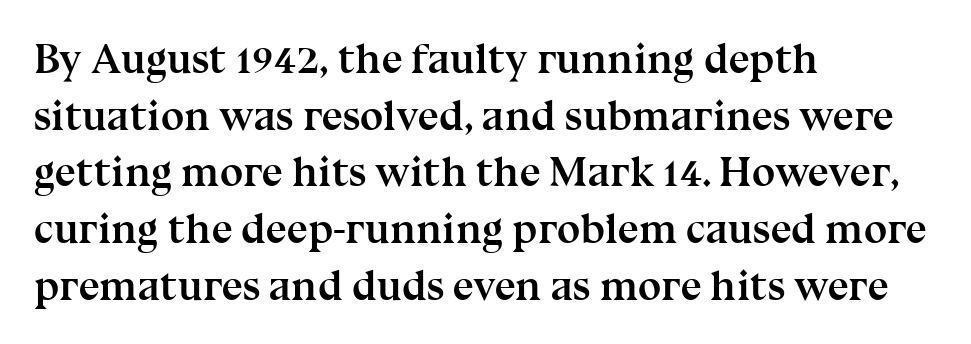
The image shows 42 px semibold serif type, upright; set left-aligned, normal line spacing (1.35x), normal letter spacing, not underlined; medium stroke contrast and a medium x-height.
